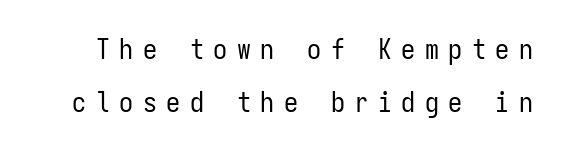
The image shows 28 px regular-weight, condensed sans-serif type, upright, monospaced; set line spacing 1.88x, unusually wide letter spacing (+0.34 em), not underlined; low stroke contrast and a medium x-height.
